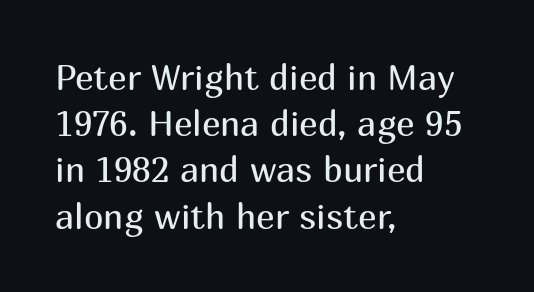
Here the designer chose a conventional face with non-uniform glyph widths. Nobody drew a line under any word here. What's the leading like? Ordinary, nothing unusual. The horizontal fit of the characters is conventional and even. Stems and bowls with no extra thickness — not bold.
